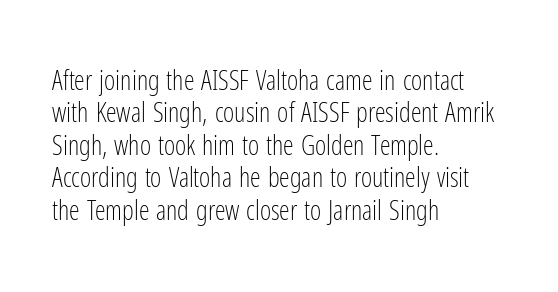
The image shows 27 px text type, upright; set left-aligned, line spacing 1.2x, normal letter spacing, not underlined.
